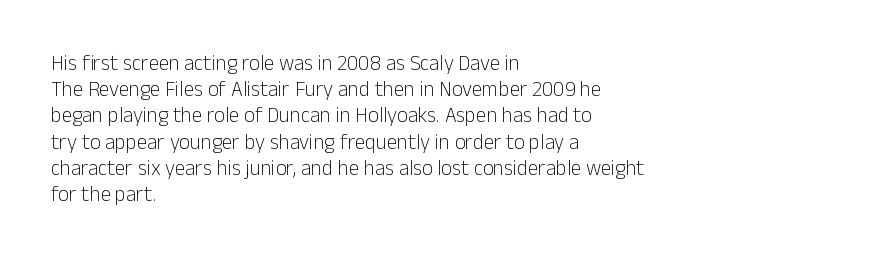
Does extra space separate the letters? No, they use regular spacing. Layout note: lines flush left. The area under the type is left untouched. This reads as an unemphasized weight, regular at the heaviest. This is roman type, the default non-slanted kind. Vertical spacing — default.
